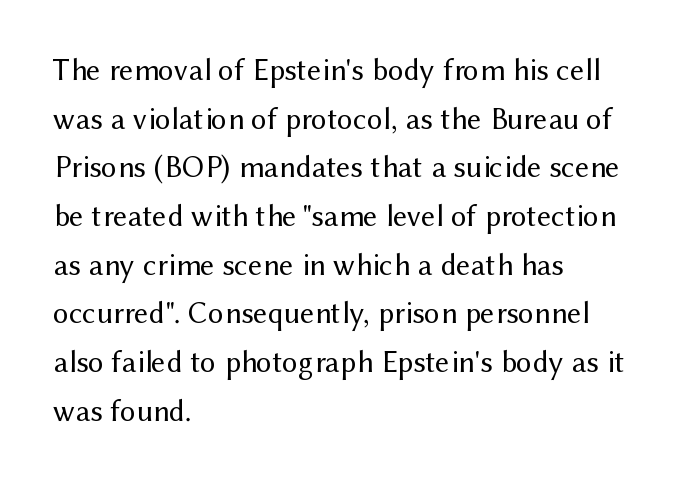
{"serif": "no", "italic": "no", "bold": "no", "weight": "regular", "width": "normal", "stroke_contrast": "medium", "x_height": "medium", "monospaced": "no", "underline": "no", "align": "left", "line_spacing": "normal", "line_spacing_ratio": 1.57, "letter_spacing": "normal", "letter_spacing_em": 0.0, "glyph_px": 31}
